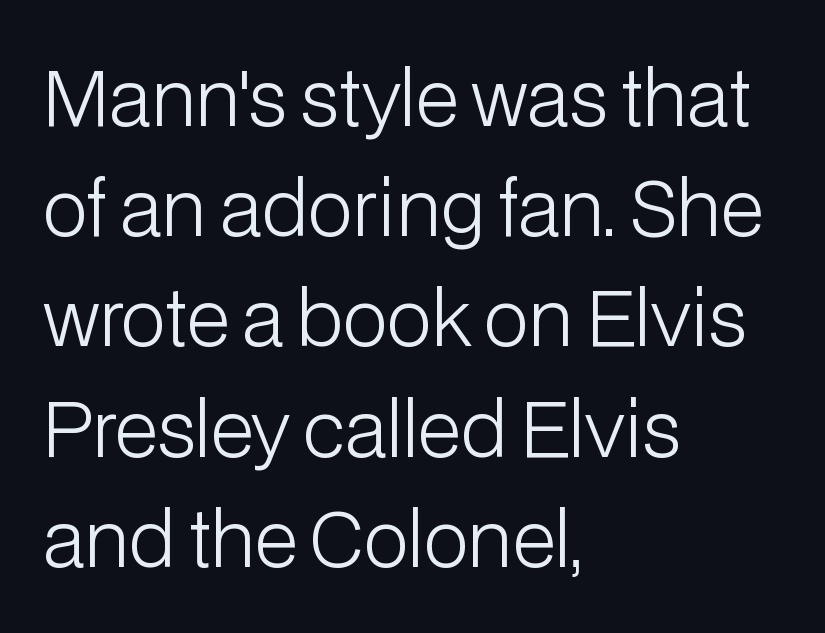
Notice how descenders clear the ascenders below comfortably — that's standard leading. Horizontal alignment here is leftward, the default for most running prose. The horizontal fit of the characters is conventional and even. Nothing sits at the stroke ends, so this counts as sans-serif. The strip under each line holds only bare page. This is roman type, the default non-slanted kind.
